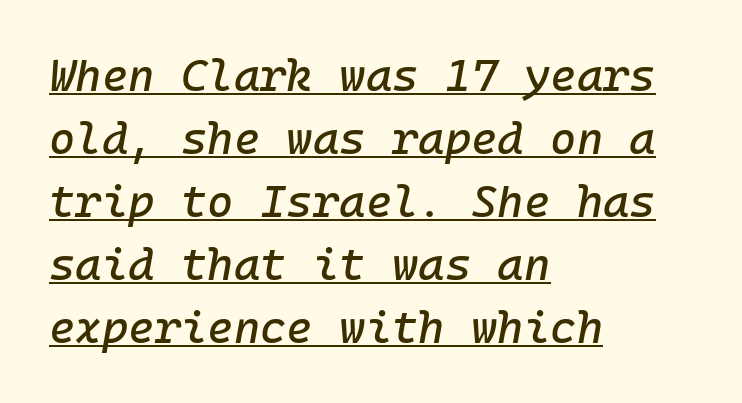
The image shows 45 px text type, italic (leaning right); set left-aligned, normal line spacing (1.4x), normal letter spacing, underlined; low stroke contrast and a medium x-height.
